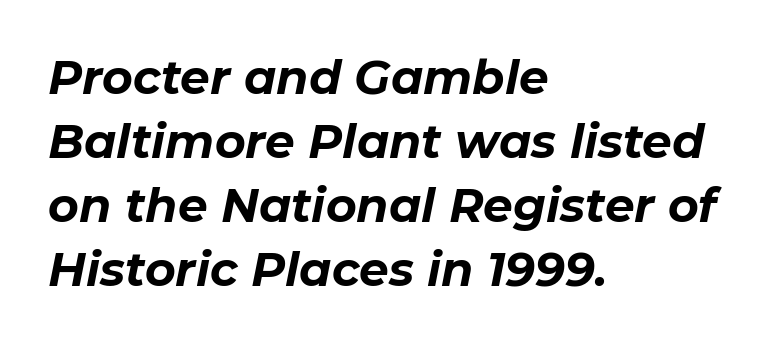
Characters are canted at an angle relative to the baseline's perpendicular. These lines sit exactly where default settings would place them. The lines are quadded left. Do the characters align in a grid? No, the font is proportional.
